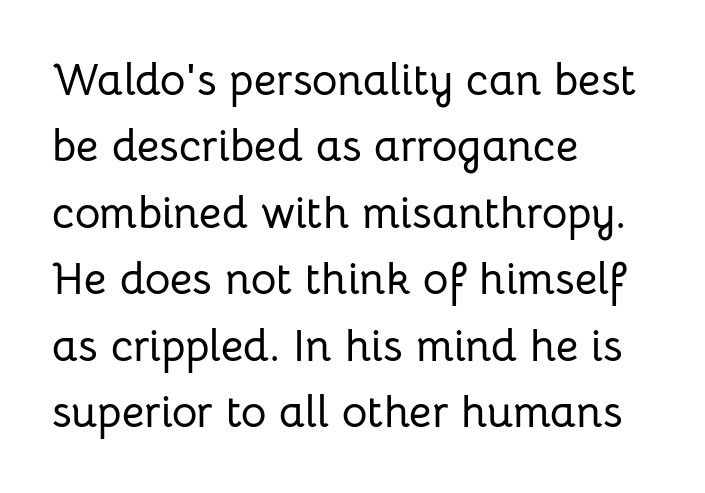
Q: Is the text italic (slanted)? A: No, it is upright.
Q: Is the typeface a serif or a sans-serif typeface? A: Sans-serif.
Q: Is the text underlined? A: No.
Q: How is the paragraph aligned? A: Left-aligned.
Q: Is the spacing between letters normal or unusually wide? A: Normal.
Q: Is the spacing between lines tight, normal or loose? A: Normal.
Q: Width (condensed, normal, or wide)? A: Normal.
Q: Stroke contrast? A: Low.
Q: x-height? A: Medium.
Q: Monospaced? A: No.
